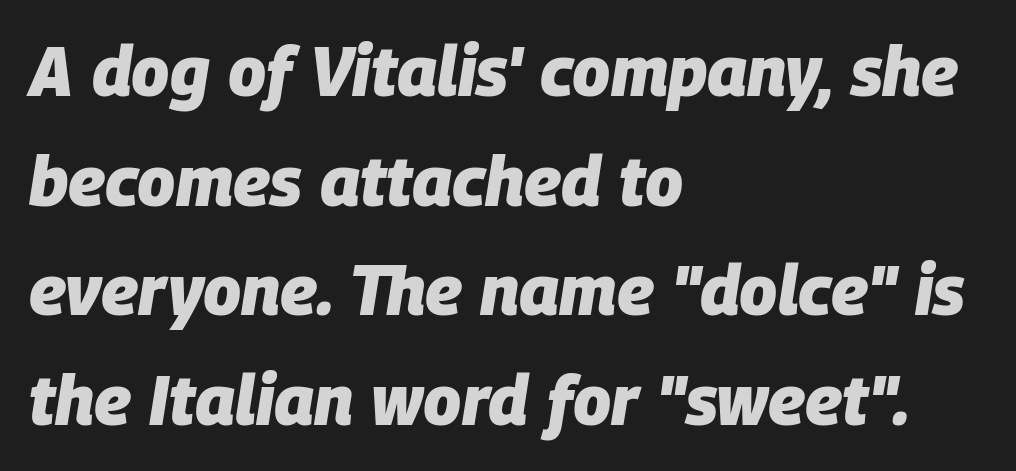
The image shows 69 px heavy type, italic (leaning right); set left-aligned, normal line spacing (1.59x), normal letter spacing, not underlined; low stroke contrast and a large x-height.
